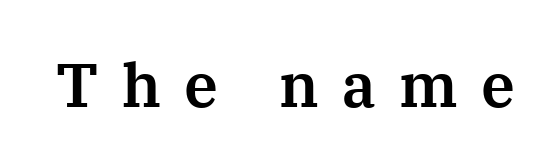
{"serif": "yes", "italic": "no", "width": "normal", "stroke_contrast": "medium", "x_height": "medium", "monospaced": "no", "underline": "no", "letter_spacing": "wide", "letter_spacing_em": 0.38, "glyph_px": 61}
